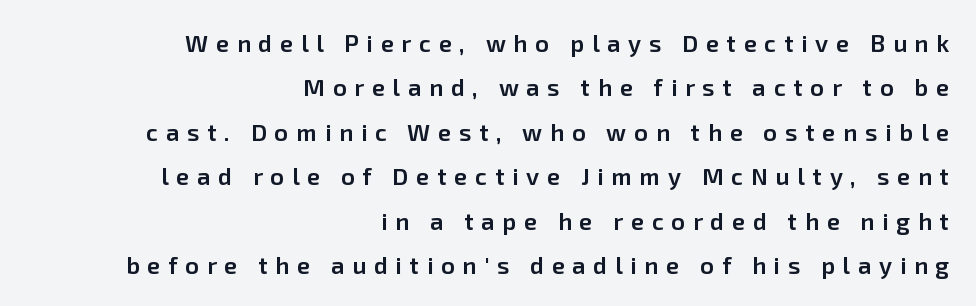
The image shows 24 px text type, upright; set right-aligned, line spacing 1.85x, unusually wide letter spacing (+0.32 em), not underlined.
